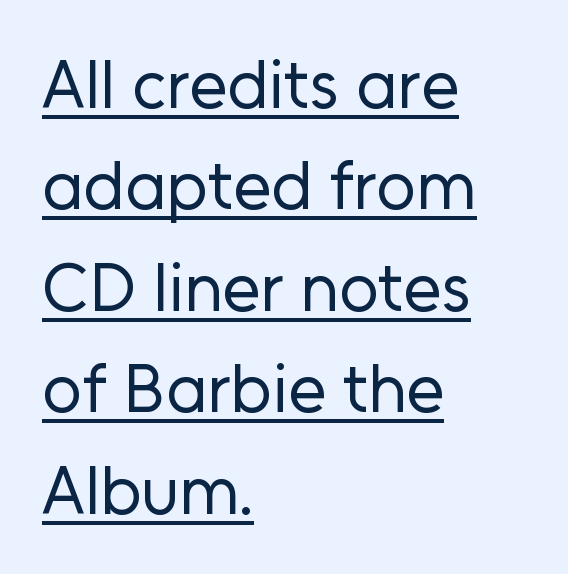
The image shows 69 px regular-weight sans-serif type, upright; set left-aligned, normal line spacing (1.47x), normal letter spacing, underlined; low stroke contrast and a medium x-height.
